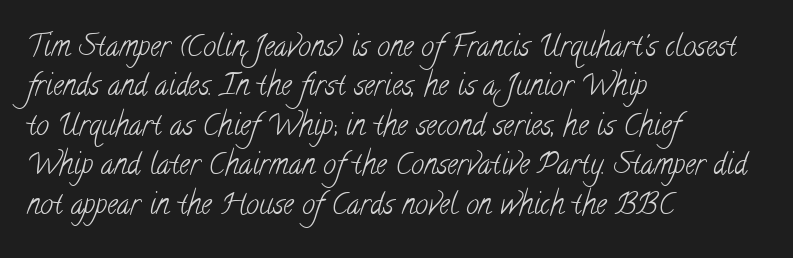
These lines are rendered in a variable-pitch font. A clean baseline with only descenders dipping below it. The leading is moderate, giving the passage an even texture. Vertical stems look standard width or narrower in stroke. Look at the tracking — it's just the regular setting, nothing added.
